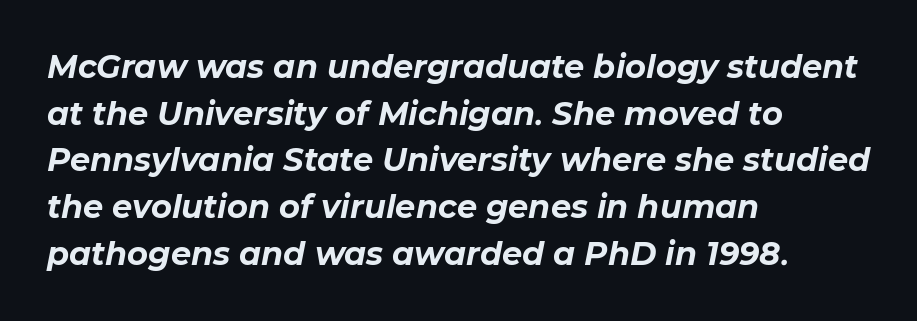
Is the letter spacing exaggerated? No — it looks like the ordinary default. The face used here has the dense, thick strokes of a bold. The passage shown leans; its letterforms are oblique. The foot of each line stays bare and open.
